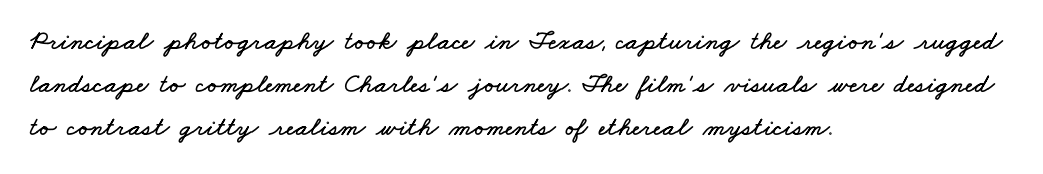
Letters rest on an invisible, unmarked baseline. Leading matches the norm, producing a regular column. Compared with typical body copy, the letter spacing here is the same. All the whitespace from short lines collects on the right.
